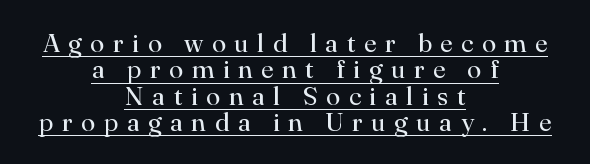
The image shows 26 px text type, upright; set centered, tight line spacing (1.01x), unusually wide letter spacing (+0.33 em), underlined.
